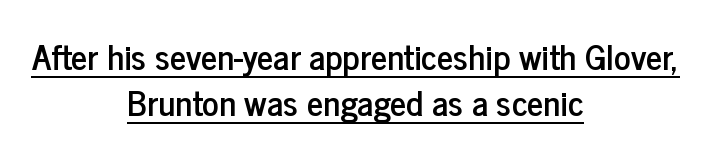
Q: Is the text italic (slanted)? A: No, it is upright.
Q: Is the typeface a serif or a sans-serif typeface? A: Sans-serif.
Q: Is the text underlined? A: Yes.
Q: How is the paragraph aligned? A: Centered.
Q: Is the spacing between letters normal or unusually wide? A: Normal.
Q: Is the spacing between lines tight, normal or loose? A: Normal.
Q: Width (condensed, normal, or wide)? A: Condensed.
Q: Stroke contrast? A: Low.
Q: x-height? A: Medium.
Q: Monospaced? A: No.
